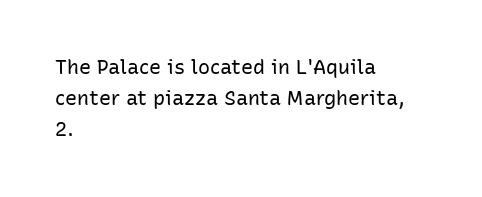
Q: Is the text bold? A: No.
Q: Is the text italic (slanted)? A: No, it is upright.
Q: Is the text underlined? A: No.
Q: How is the paragraph aligned? A: Left-aligned.
Q: Is the spacing between letters normal or unusually wide? A: Normal.
Q: Is the spacing between lines tight, normal or loose? A: Normal.
